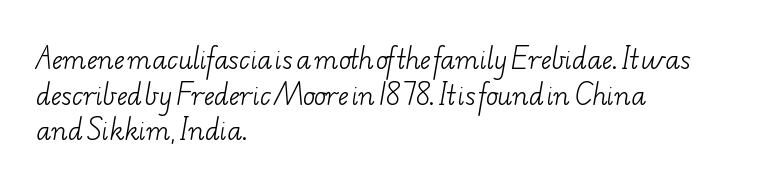
The line-height multiplier appears to be the usual default. Descenders hang freely into open space. These lines are set flush left with a ragged right edge. The weight would be labelled regular, book, light, or lighter still.
